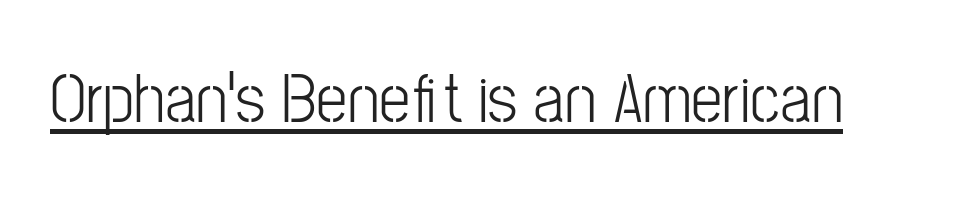
{"serif": "no", "italic": "no", "bold": "no", "weight": "light", "width": "condensed", "stroke_contrast": "low", "x_height": "medium", "monospaced": "no", "underline": "yes", "letter_spacing": "normal", "letter_spacing_em": 0.0, "glyph_px": 70}
